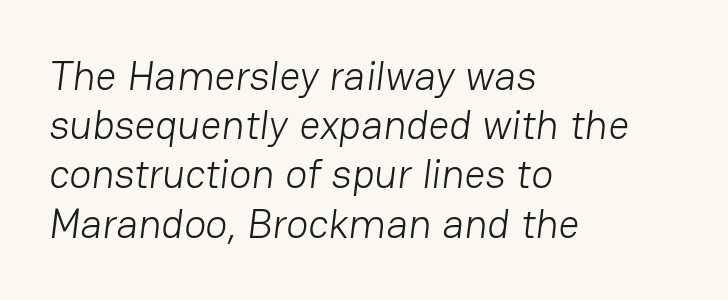
Q: Is the text bold? A: No.
Q: Is the typeface a serif or a sans-serif typeface? A: Sans-serif.
Q: Is the text underlined? A: No.
Q: How is the paragraph aligned? A: Left-aligned.
Q: Is the spacing between letters normal or unusually wide? A: Normal.
Q: Width (condensed, normal, or wide)? A: Normal.
Q: Stroke contrast? A: Low.
Q: x-height? A: Medium.
Q: Monospaced? A: No.
